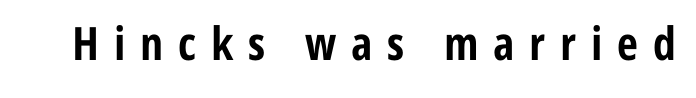
Q: Is the text bold? A: Yes.
Q: Is the text italic (slanted)? A: No, it is upright.
Q: Is the typeface a serif or a sans-serif typeface? A: Sans-serif.
Q: Is the text underlined? A: No.
Q: Is the spacing between letters normal or unusually wide? A: Unusually wide.
Q: Width (condensed, normal, or wide)? A: Condensed.
Q: Stroke contrast? A: Low.
Q: x-height? A: Medium.
Q: Monospaced? A: No.
